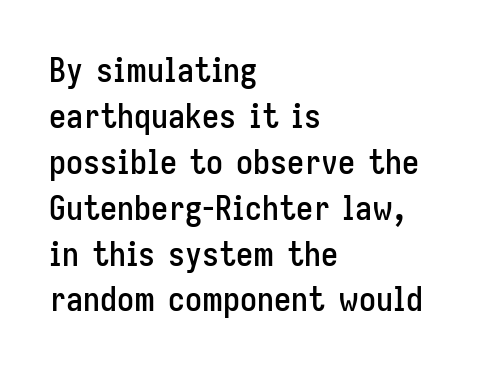
{"serif": "no", "italic": "no", "width": "condensed", "stroke_contrast": "low", "x_height": "medium", "monospaced": "no", "underline": "no", "align": "left", "line_spacing": "normal", "line_spacing_ratio": 1.35, "letter_spacing": "normal", "letter_spacing_em": 0.0, "glyph_px": 34}
